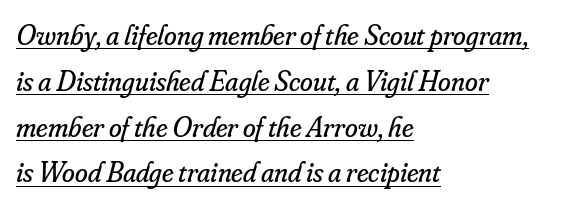
Think of a printed novel: that variable character pitch is what you see here. Casual observation: everything's shoved over to the left. How are the letters spaced? Ordinarily, with no added tracking. Italic: yes, the glyphs are oblique. Each line of the rendering has a horizontal stroke beneath the glyphs. Serifs: yes, visible at the terminals of the letterforms.
